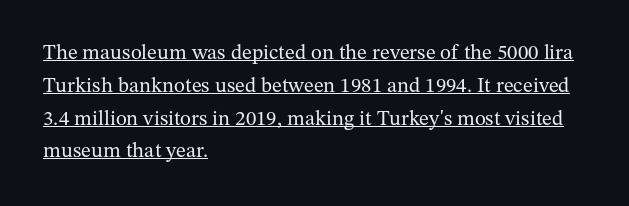
{"italic": "no", "bold": "no", "underline": "yes", "align": "left", "line_spacing": "normal", "line_spacing_ratio": 1.56, "letter_spacing": "normal", "letter_spacing_em": 0.0, "glyph_px": 21}
